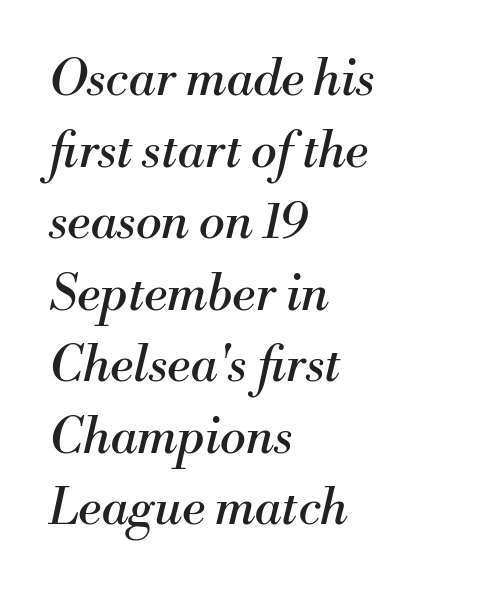
The image shows 49 px regular-weight serif type, italic (leaning right); set left-aligned, normal line spacing (1.46x), normal letter spacing, not underlined; medium stroke contrast and a small x-height.
